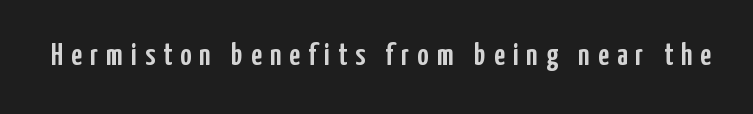
Q: Is the text italic (slanted)? A: No, it is upright.
Q: Is the typeface a serif or a sans-serif typeface? A: Sans-serif.
Q: Is the text underlined? A: No.
Q: Is the spacing between letters normal or unusually wide? A: Unusually wide.
Q: Width (condensed, normal, or wide)? A: Condensed.
Q: Stroke contrast? A: Low.
Q: x-height? A: Medium.
Q: Monospaced? A: No.
